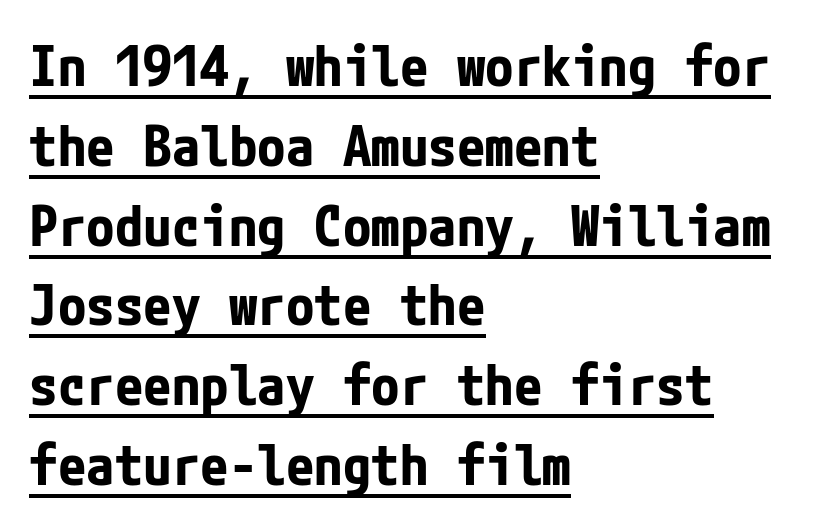
The image shows 57 px bold, condensed sans-serif type, upright; set left-aligned, normal line spacing (1.4x), normal letter spacing, underlined; low stroke contrast and a medium x-height.
